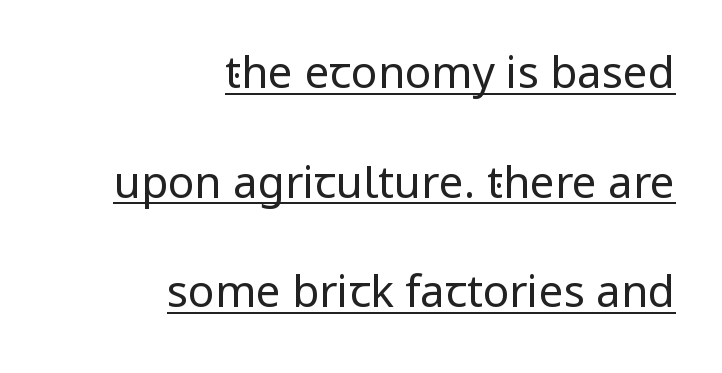
Q: Is the text bold? A: No.
Q: Is the text italic (slanted)? A: No, it is upright.
Q: Is the typeface a serif or a sans-serif typeface? A: Sans-serif.
Q: Is the text underlined? A: Yes.
Q: How is the paragraph aligned? A: Right-aligned.
Q: Is the spacing between letters normal or unusually wide? A: Normal.
Q: Is the spacing between lines tight, normal or loose? A: Loose.
Q: Width (condensed, normal, or wide)? A: Normal.
Q: Stroke contrast? A: Low.
Q: x-height? A: Medium.
Q: Monospaced? A: No.
